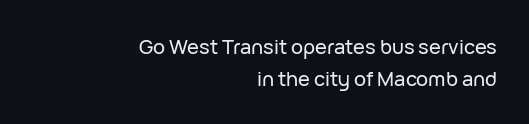
Q: Is the text italic (slanted)? A: No, it is upright.
Q: Is the text underlined? A: No.
Q: How is the paragraph aligned? A: Right-aligned.
Q: Is the spacing between letters normal or unusually wide? A: Normal.
Q: Is the spacing between lines tight, normal or loose? A: Normal.
